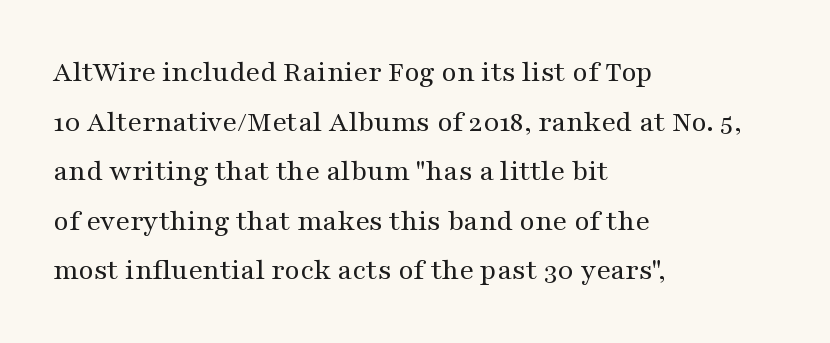
The image shows 31 px regular-weight, wide serif type, upright; set left-aligned, normal line spacing (1.6x), normal letter spacing, not underlined; medium stroke contrast and a medium x-height.
